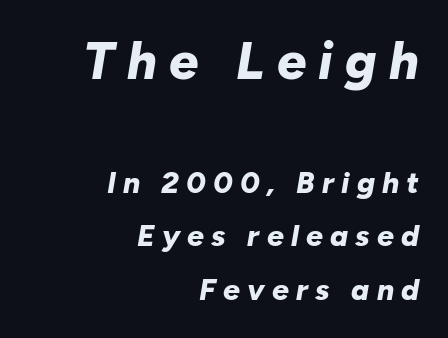
The image shows 52 px bold type, italic (leaning right); set right-aligned, line spacing 1.79x, unusually wide letter spacing (+0.24 em), not underlined; the first (top) block is 1.73x larger; low stroke contrast and a medium x-height.
